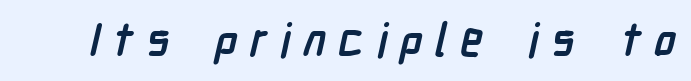
Q: Is the text bold? A: Yes.
Q: Is the typeface a serif or a sans-serif typeface? A: Sans-serif.
Q: Is the text underlined? A: No.
Q: Is the spacing between letters normal or unusually wide? A: Unusually wide.
Q: Width (condensed, normal, or wide)? A: Condensed.
Q: Stroke contrast? A: Low.
Q: x-height? A: Medium.
Q: Monospaced? A: No.
